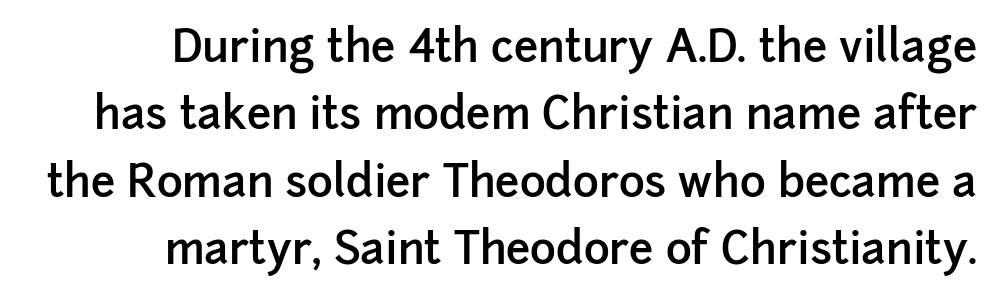
The image shows 44 px semibold sans-serif type, upright; set normal line spacing (1.53x), normal letter spacing, not underlined; low stroke contrast and a medium x-height.
